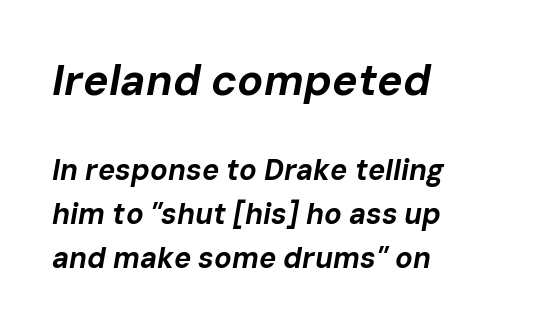
The image shows 43 px bold type, italic (leaning right); set left-aligned, normal line spacing (1.51x), normal letter spacing, not underlined; the first (top) block is 1.48x larger; low stroke contrast and a medium x-height.
